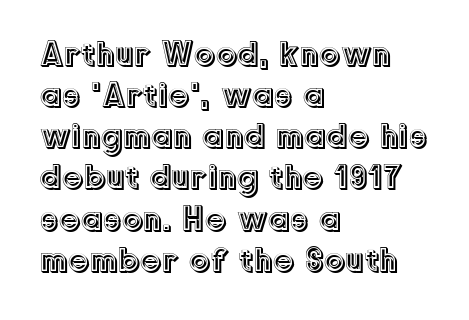
Every stem runs plumb, perpendicular to the baseline. In CSS terms this would be text-align: left. You could not count columns in this text — the font is proportionally spaced. Just letters on the line, the space beneath them empty. Short note: letters normally spaced.
